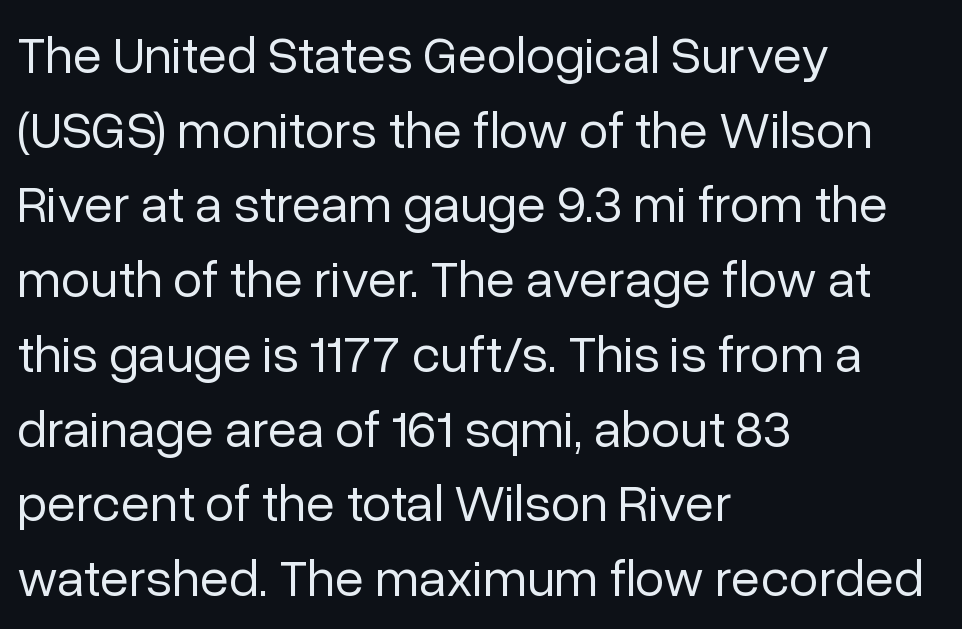
Unlike a traditional serif, this face leaves its strokes unadorned. Does the leading feel generous? No, just average. The characters are drawn with everyday or finer stroke widths. This sample uses plain, unmodified letter spacing.
